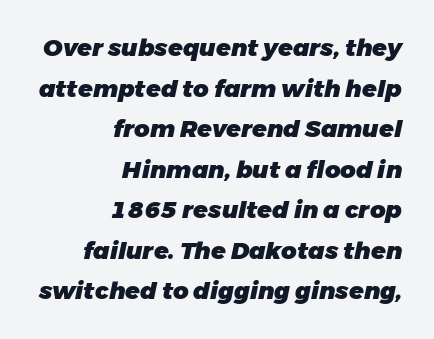
The image shows 24 px bold type, italic (leaning right); set right-aligned, normal line spacing (1.69x), normal letter spacing, not underlined.
